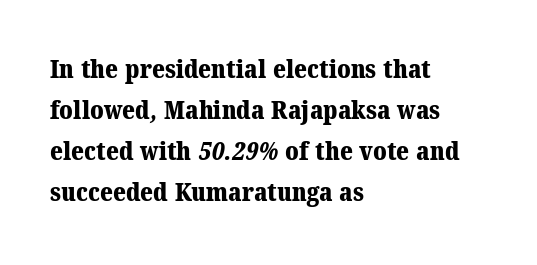
The image shows 26 px bold type; set left-aligned, normal line spacing (1.58x), normal letter spacing, not underlined.
